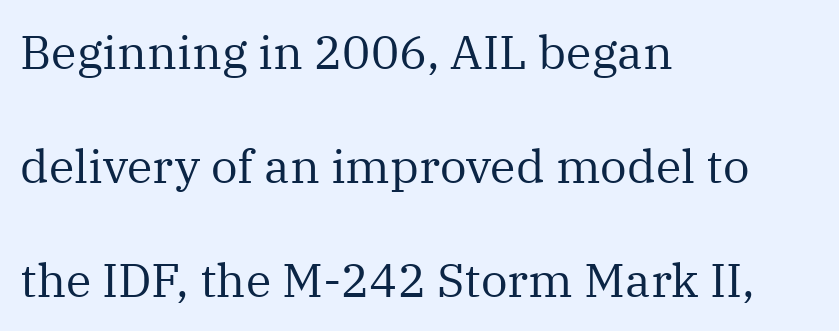
The image shows 47 px regular-weight serif type, upright; set left-aligned, loose line spacing (2.43x), normal letter spacing, not underlined; medium stroke contrast and a medium x-height.
